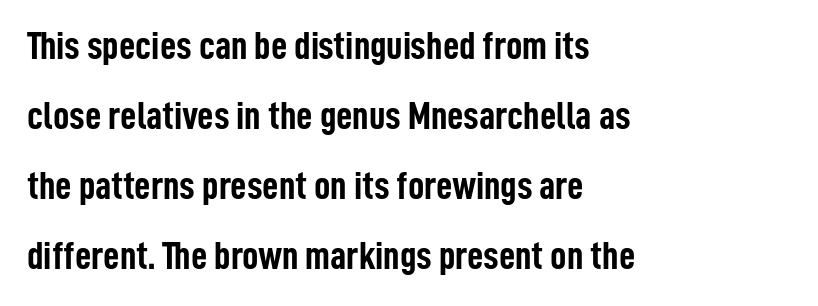
The image shows 40 px semibold, condensed sans-serif type, upright; set left-aligned, line spacing 1.75x, normal letter spacing, not underlined; low stroke contrast and a medium x-height.
